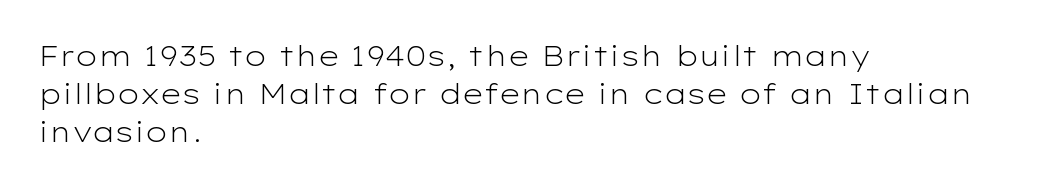
{"serif": "no", "italic": "no", "bold": "no", "weight": "light", "width": "wide", "stroke_contrast": "low", "x_height": "medium", "monospaced": "no", "underline": "no", "align": "left", "line_spacing": "normal", "line_spacing_ratio": 1.36, "letter_spacing": "normal", "letter_spacing_em": 0.0, "glyph_px": 28}
